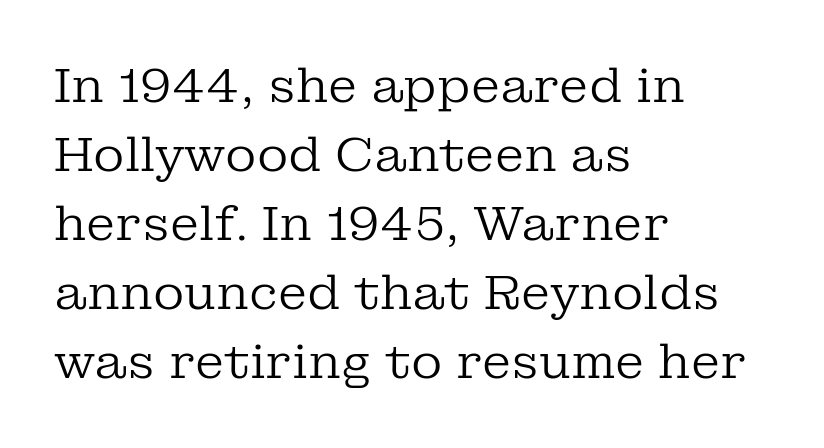
The image shows 48 px regular-weight serif type, upright; set left-aligned, normal line spacing (1.44x), normal letter spacing, not underlined; low stroke contrast and a medium x-height.
